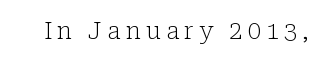
{"italic": "no", "bold": "no", "underline": "no", "letter_spacing": "wide", "letter_spacing_em": 0.2, "glyph_px": 24}
